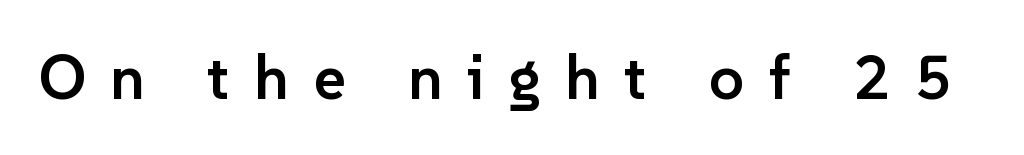
The image shows 62 px semibold sans-serif type, upright; set unusually wide letter spacing (+0.39 em), not underlined; low stroke contrast and a medium x-height.
